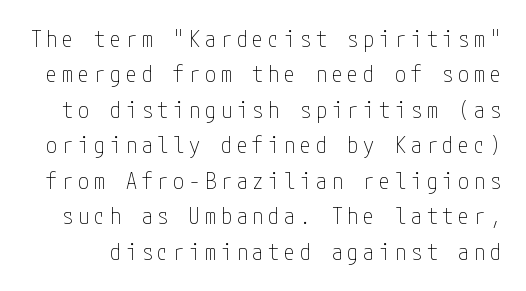
{"italic": "no", "bold": "no", "underline": "no", "line_spacing": "normal", "line_spacing_ratio": 1.61, "letter_spacing": "wide", "letter_spacing_em": 0.22, "glyph_px": 22}
